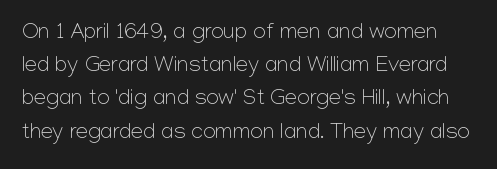
The image shows 22 px text type, upright; set normal line spacing (1.51x), normal letter spacing, not underlined.
